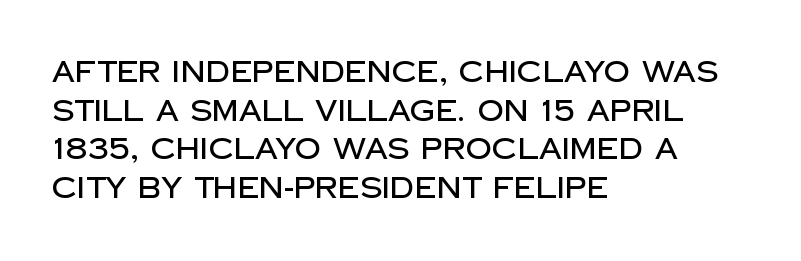
{"serif": "no", "italic": "no", "width": "normal", "stroke_contrast": "low", "x_height": "large", "monospaced": "no", "underline": "no", "align": "left", "line_spacing": "normal", "line_spacing_ratio": 1.33, "letter_spacing": "normal", "letter_spacing_em": 0.0, "glyph_px": 29}
